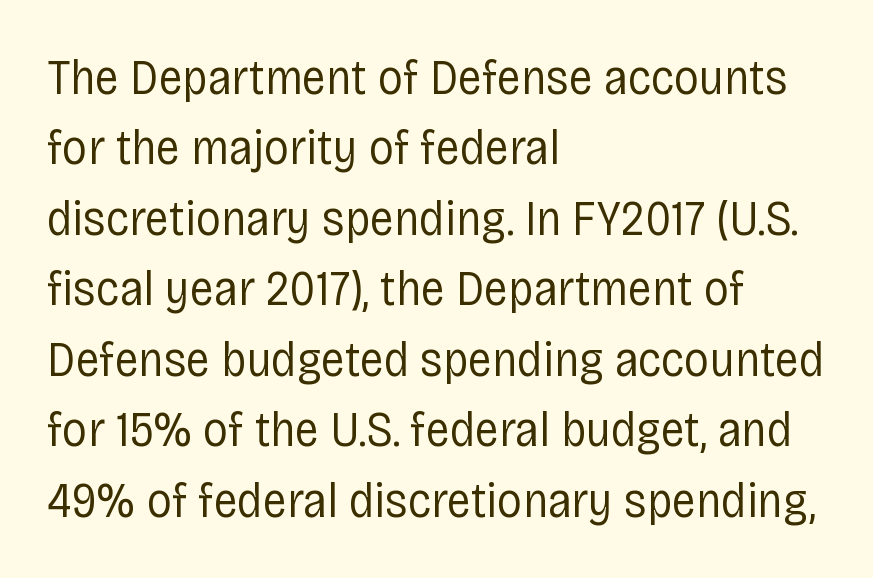
The image shows 50 px regular-weight, condensed sans-serif type, upright; set left-aligned, normal line spacing (1.41x), normal letter spacing, not underlined; low stroke contrast and a large x-height.
